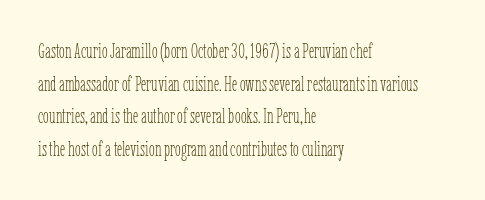
Q: Is the text bold? A: No.
Q: Is the text italic (slanted)? A: No, it is upright.
Q: Is the text underlined? A: No.
Q: How is the paragraph aligned? A: Left-aligned.
Q: Is the spacing between letters normal or unusually wide? A: Normal.
Q: Is the spacing between lines tight, normal or loose? A: Normal.
